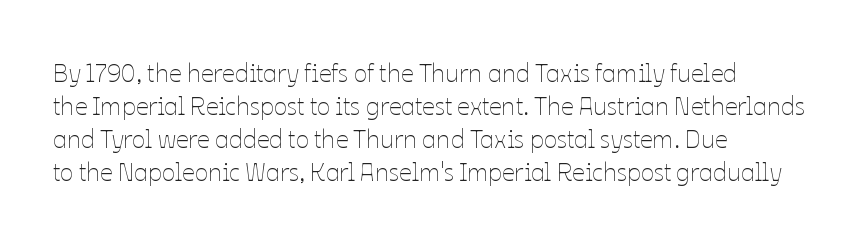
Q: Is the text bold? A: No.
Q: Is the text italic (slanted)? A: No, it is upright.
Q: Is the text underlined? A: No.
Q: How is the paragraph aligned? A: Left-aligned.
Q: Is the spacing between letters normal or unusually wide? A: Normal.
Q: Is the spacing between lines tight, normal or loose? A: Normal.
